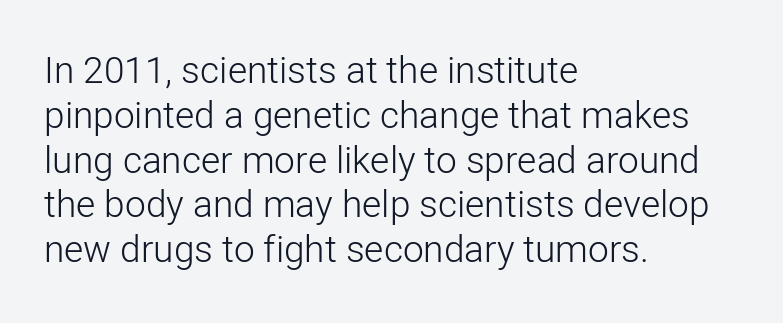
Q: Is the text bold? A: No.
Q: Is the text italic (slanted)? A: No, it is upright.
Q: Is the typeface a serif or a sans-serif typeface? A: Sans-serif.
Q: Is the text underlined? A: No.
Q: How is the paragraph aligned? A: Left-aligned.
Q: Is the spacing between letters normal or unusually wide? A: Normal.
Q: Width (condensed, normal, or wide)? A: Normal.
Q: Stroke contrast? A: Low.
Q: x-height? A: Medium.
Q: Monospaced? A: No.
